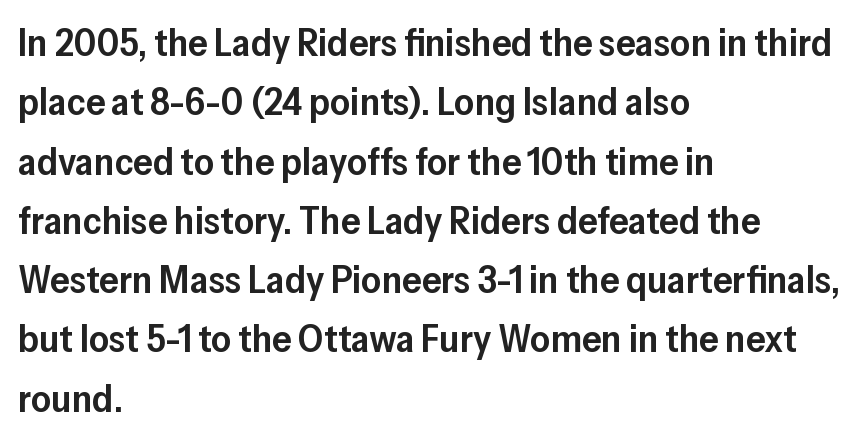
{"serif": "no", "italic": "no", "bold": "semi", "weight": "semibold", "width": "normal", "stroke_contrast": "low", "x_height": "medium", "monospaced": "no", "underline": "no", "align": "left", "line_spacing": "normal", "line_spacing_ratio": 1.52, "letter_spacing": "normal", "letter_spacing_em": 0.0, "glyph_px": 39}
